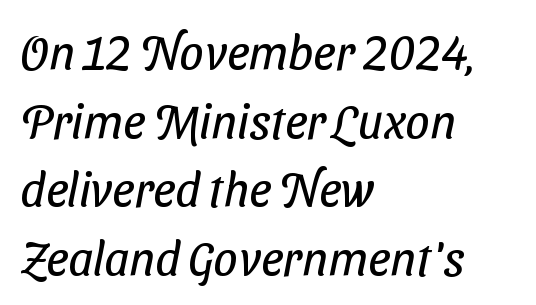
The image shows 49 px regular-weight, condensed sans-serif type; set left-aligned, normal line spacing (1.4x), normal letter spacing, not underlined; low stroke contrast and a medium x-height.
